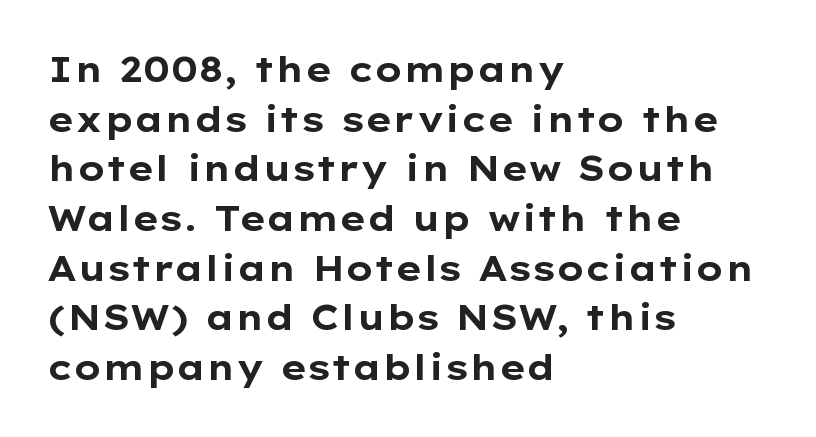
Successive baselines arrive at the customary interval. The passage shown has conventional tracking throughout. You can tell from the bare stems that sans-serif type was used. The letters stand upright; this is a roman face. Underlining? Definitely not there. Pretty heavy lettering here — definitely bold.
